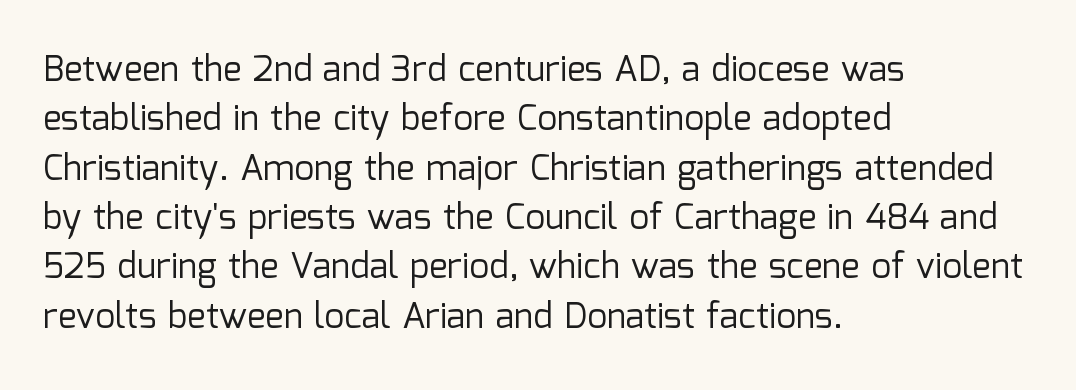
The image shows 35 px regular-weight sans-serif type, upright; set left-aligned, normal line spacing (1.41x), normal letter spacing, not underlined; low stroke contrast and a medium x-height.
